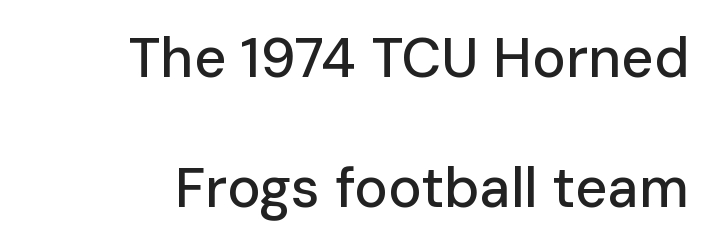
Q: Is the text italic (slanted)? A: No, it is upright.
Q: Is the typeface a serif or a sans-serif typeface? A: Sans-serif.
Q: Is the text underlined? A: No.
Q: How is the paragraph aligned? A: Right-aligned.
Q: Is the spacing between letters normal or unusually wide? A: Normal.
Q: Is the spacing between lines tight, normal or loose? A: Loose.
Q: Width (condensed, normal, or wide)? A: Normal.
Q: Stroke contrast? A: Low.
Q: x-height? A: Medium.
Q: Monospaced? A: No.
